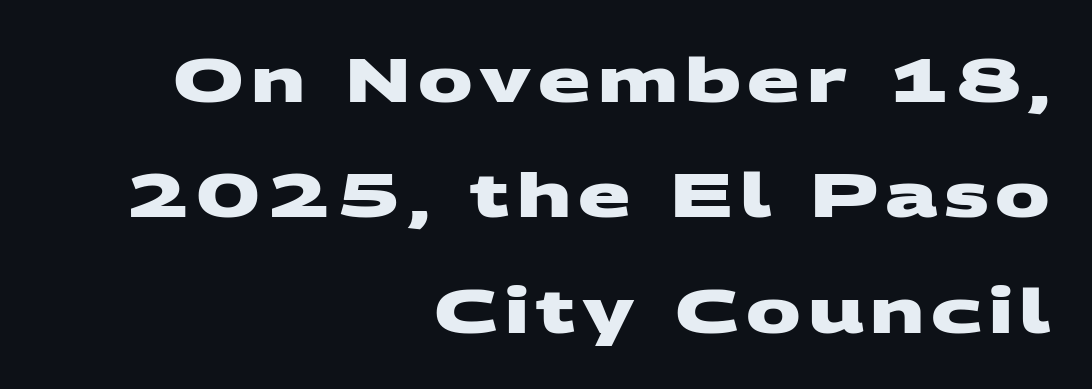
Q: Is the text bold? A: Yes.
Q: Is the typeface a serif or a sans-serif typeface? A: Sans-serif.
Q: Is the text underlined? A: No.
Q: How is the paragraph aligned? A: Right-aligned.
Q: Width (condensed, normal, or wide)? A: Wide.
Q: Stroke contrast? A: Medium.
Q: x-height? A: Large.
Q: Monospaced? A: No.
